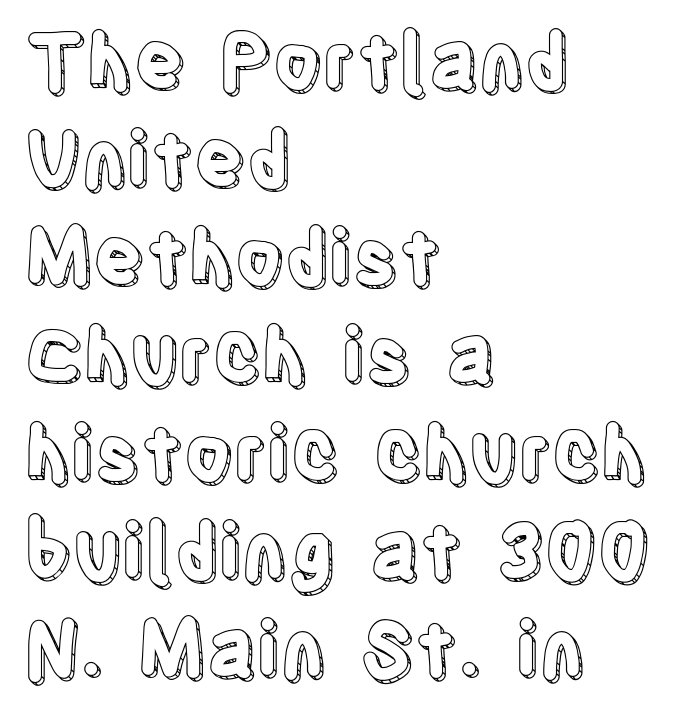
The space directly below the letters is spotless. If you drew a ruler down the left edge, every line would touch it. Each word holds together tightly as a unit, with standard inter-letter gaps. Vertical spacing — default.
